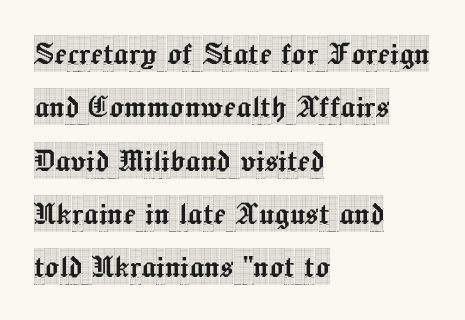
The image shows 37 px condensed serif type, upright; set left-aligned, normal line spacing (1.44x), normal letter spacing, not underlined; a large x-height.
